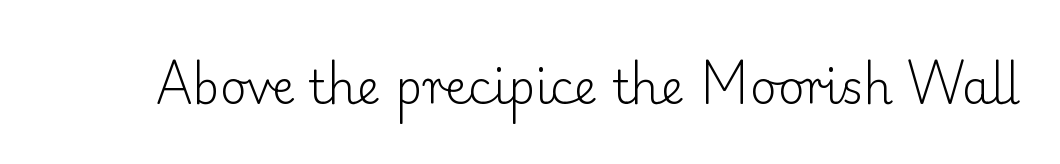
Character widths vary here, with narrow letters taking less room than wide ones. Think standard paragraph weight, or any step lighter than that. Quick note: underline off. Tracking here is standard; glyphs follow each other at the usual distance.
